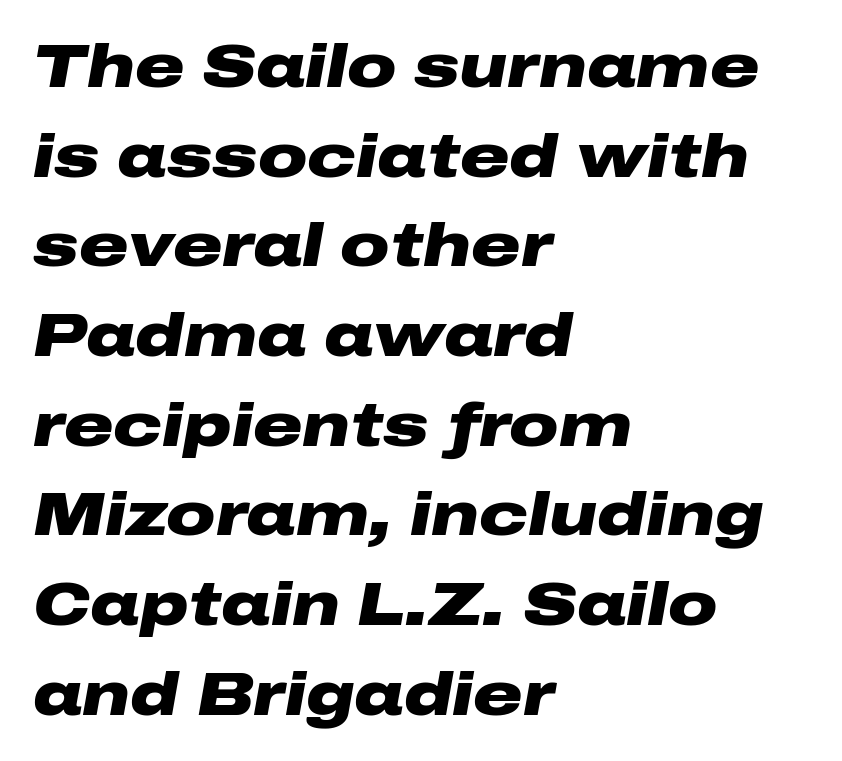
{"italic": "yes", "lean": "right", "slant_degrees": 10, "bold": "yes", "weight": "heavy", "width": "wide", "stroke_contrast": "low", "x_height": "medium", "monospaced": "no", "underline": "no", "align": "left", "line_spacing": "normal", "line_spacing_ratio": 1.47, "letter_spacing": "normal", "letter_spacing_em": 0.0, "glyph_px": 61}
